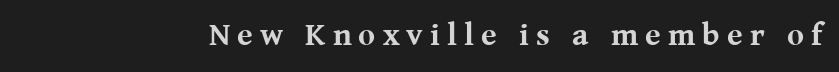
Q: Is the text bold? A: Yes.
Q: Is the text italic (slanted)? A: No, it is upright.
Q: Is the typeface a serif or a sans-serif typeface? A: Serif.
Q: Is the text underlined? A: No.
Q: Is the spacing between letters normal or unusually wide? A: Unusually wide.
Q: Width (condensed, normal, or wide)? A: Normal.
Q: Stroke contrast? A: Medium.
Q: x-height? A: Medium.
Q: Monospaced? A: No.
